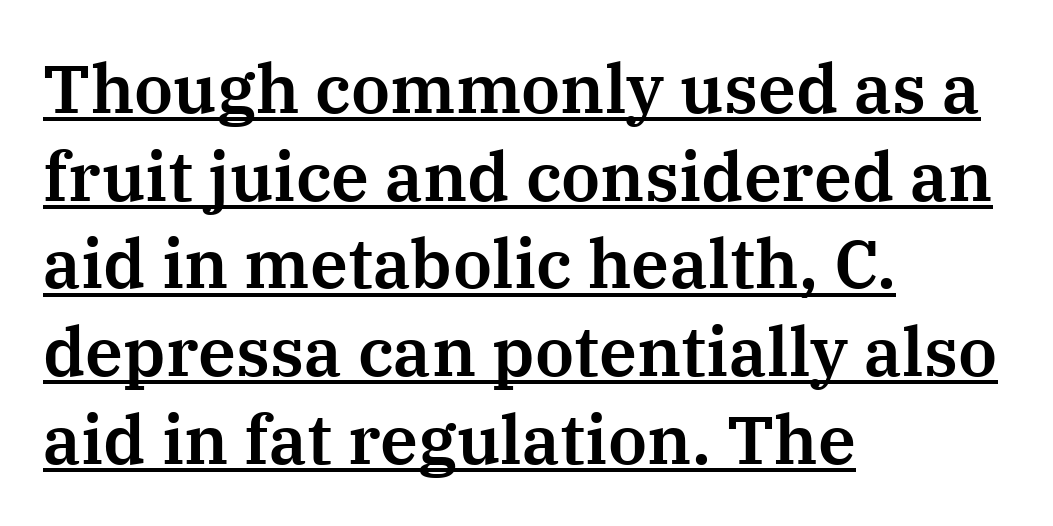
The image shows 68 px serif type, upright; set left-aligned, normal line spacing (1.29x), normal letter spacing, underlined; medium stroke contrast and a medium x-height.
